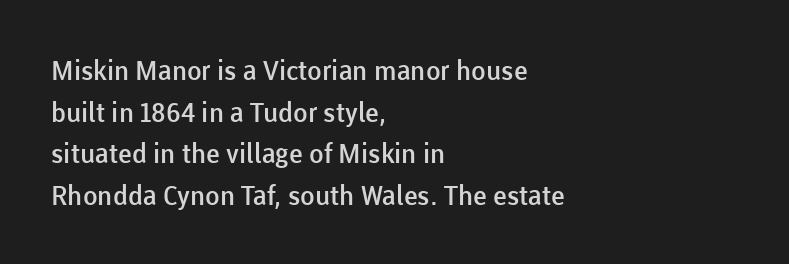
{"italic": "no", "bold": "semi", "underline": "no", "align": "left", "line_spacing": "normal", "line_spacing_ratio": 1.54, "letter_spacing": "normal", "letter_spacing_em": 0.0, "glyph_px": 27}
